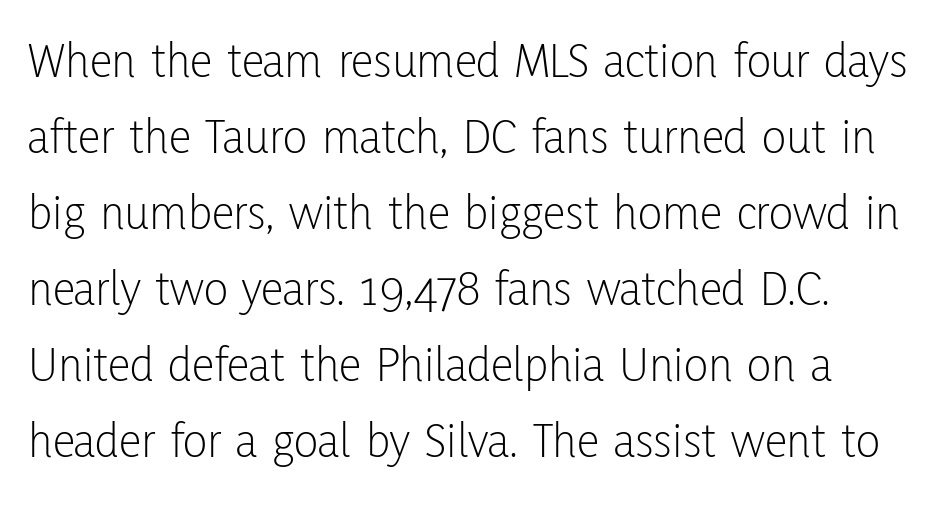
Q: Is the text bold? A: No.
Q: Is the text italic (slanted)? A: No, it is upright.
Q: Is the typeface a serif or a sans-serif typeface? A: Sans-serif.
Q: Is the text underlined? A: No.
Q: Is the spacing between letters normal or unusually wide? A: Normal.
Q: Is the spacing between lines tight, normal or loose? A: Normal.
Q: Width (condensed, normal, or wide)? A: Condensed.
Q: Stroke contrast? A: Low.
Q: x-height? A: Medium.
Q: Monospaced? A: No.
